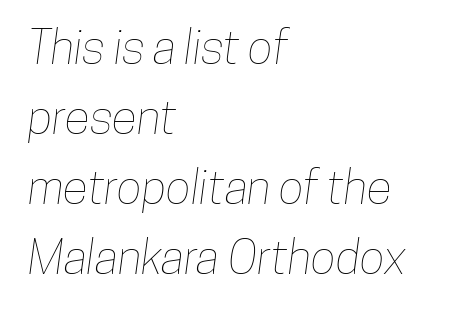
The image shows 47 px condensed type; set left-aligned, normal line spacing (1.49x), normal letter spacing, not underlined; low stroke contrast and a medium x-height.
